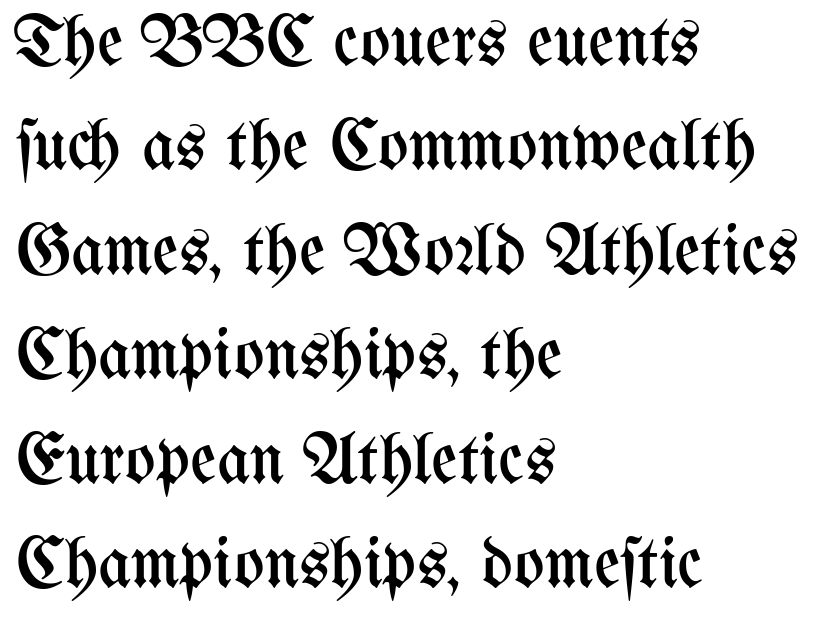
Short note: letters normally spaced. Bold? No — there's no thickening of the strokes. Where is the straight margin? On the left. Proportional: the letters do not fall into vertical columns.
